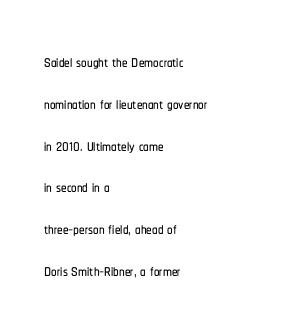
Q: Is the text italic (slanted)? A: No, it is upright.
Q: Is the text underlined? A: No.
Q: How is the paragraph aligned? A: Left-aligned.
Q: Is the spacing between letters normal or unusually wide? A: Normal.
Q: Is the spacing between lines tight, normal or loose? A: Loose.
